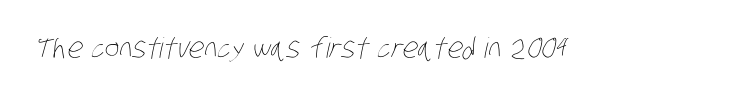
Q: Is the text bold? A: No.
Q: Is the text underlined? A: No.
Q: Is the spacing between letters normal or unusually wide? A: Normal.
Q: Width (condensed, normal, or wide)? A: Condensed.
Q: Stroke contrast? A: Low.
Q: x-height? A: Large.
Q: Monospaced? A: No.
